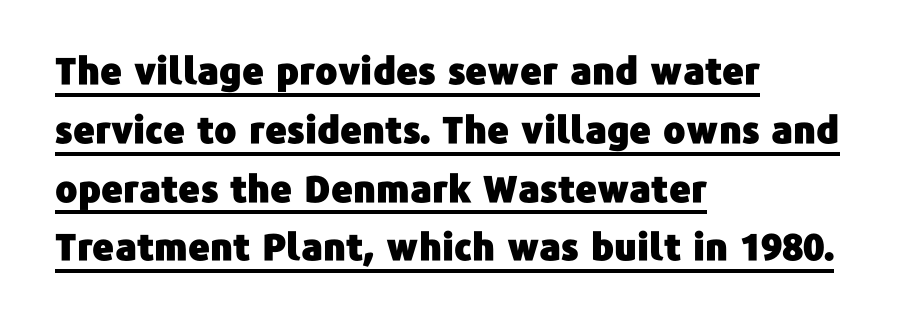
A classic flush-left, rag-right setting is used for this passage. Are there feet on the stems? There aren't — it's a sans. Nothing unusual about the tracking: characters are spaced as the font intends. This sample has the flowing, uneven cadence of proportional lettering.
